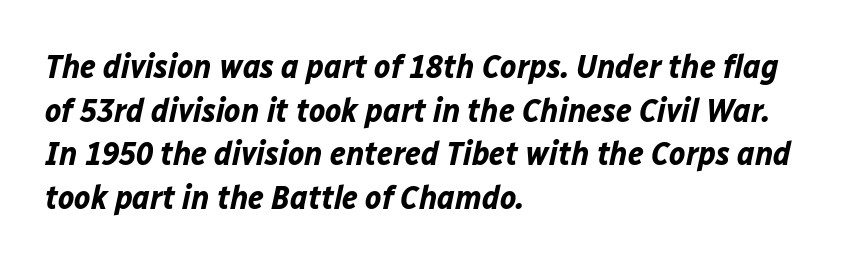
The image shows 34 px bold type, italic (leaning right); set left-aligned, normal line spacing (1.28x), normal letter spacing, not underlined; low stroke contrast and a medium x-height.
